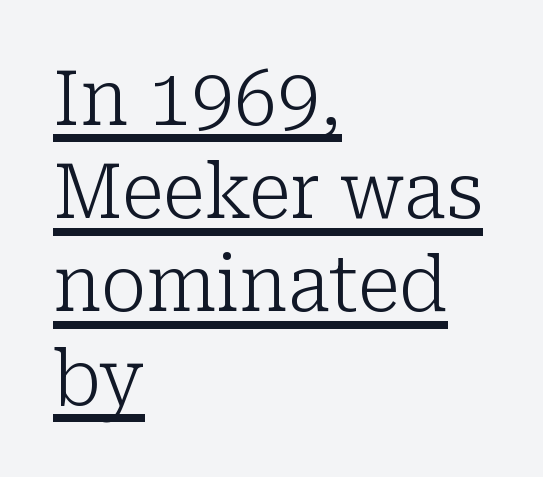
The image shows 77 px light serif type, upright; set left-aligned, line spacing 1.21x, normal letter spacing, underlined; low stroke contrast and a medium x-height.
